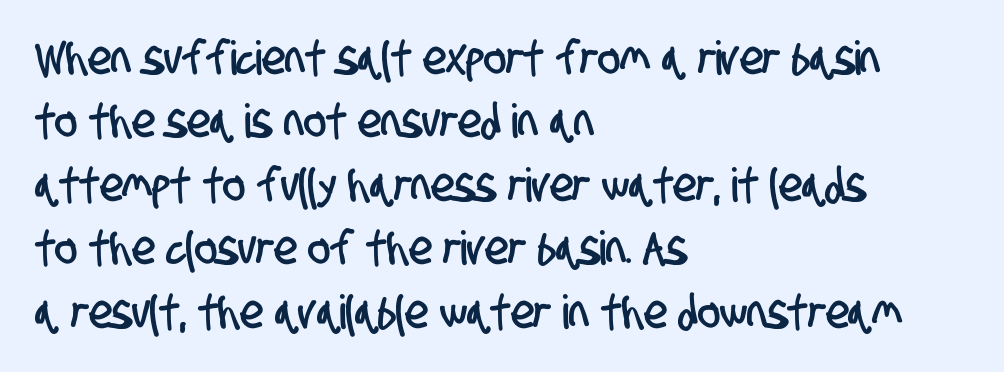
Q: Is the typeface a serif or a sans-serif typeface? A: Sans-serif.
Q: Is the text underlined? A: No.
Q: How is the paragraph aligned? A: Left-aligned.
Q: Is the spacing between letters normal or unusually wide? A: Normal.
Q: Is the spacing between lines tight, normal or loose? A: Normal.
Q: Width (condensed, normal, or wide)? A: Condensed.
Q: Stroke contrast? A: Low.
Q: x-height? A: Large.
Q: Monospaced? A: No.
